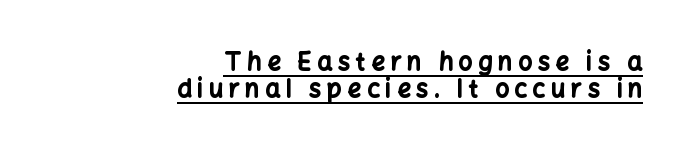
Q: Is the text bold? A: Yes.
Q: Is the text italic (slanted)? A: No, it is upright.
Q: Is the text underlined? A: Yes.
Q: How is the paragraph aligned? A: Right-aligned.
Q: Is the spacing between letters normal or unusually wide? A: Unusually wide.
Q: Is the spacing between lines tight, normal or loose? A: Tight.
